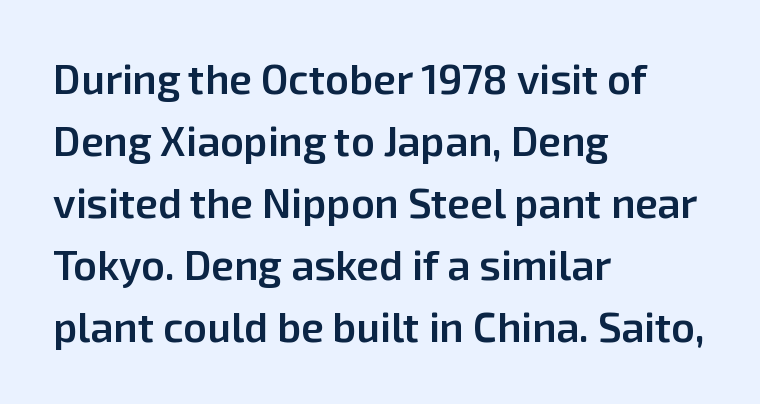
{"serif": "no", "italic": "no", "bold": "semi", "weight": "semibold", "width": "normal", "stroke_contrast": "low", "x_height": "medium", "monospaced": "no", "underline": "no", "align": "left", "line_spacing": "normal", "line_spacing_ratio": 1.51, "letter_spacing": "normal", "letter_spacing_em": 0.0, "glyph_px": 41}
